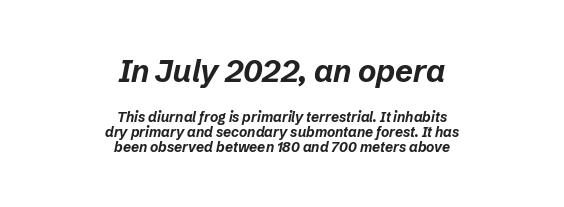
Q: Is the text bold? A: Yes.
Q: Is the text italic (slanted)? A: Yes, it leans right by about 12 degrees.
Q: Is the text underlined? A: No.
Q: How is the paragraph aligned? A: Centered.
Q: Is the spacing between letters normal or unusually wide? A: Normal.
Q: Is the spacing between lines tight, normal or loose? A: Tight.
Q: Which block of text is set in a larger size, the first (top) or the second (bottom)? A: The first (top) one.
Q: Width (condensed, normal, or wide)? A: Normal.
Q: Stroke contrast? A: Low.
Q: x-height? A: Medium.
Q: Monospaced? A: No.
